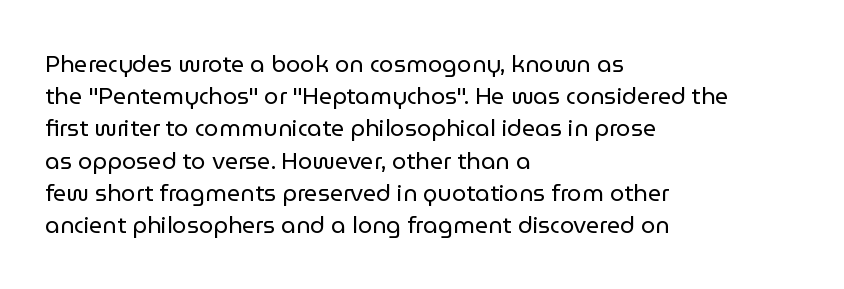
Q: Is the text bold? A: No.
Q: Is the text italic (slanted)? A: No, it is upright.
Q: Is the text underlined? A: No.
Q: How is the paragraph aligned? A: Left-aligned.
Q: Is the spacing between letters normal or unusually wide? A: Normal.
Q: Is the spacing between lines tight, normal or loose? A: Normal.
